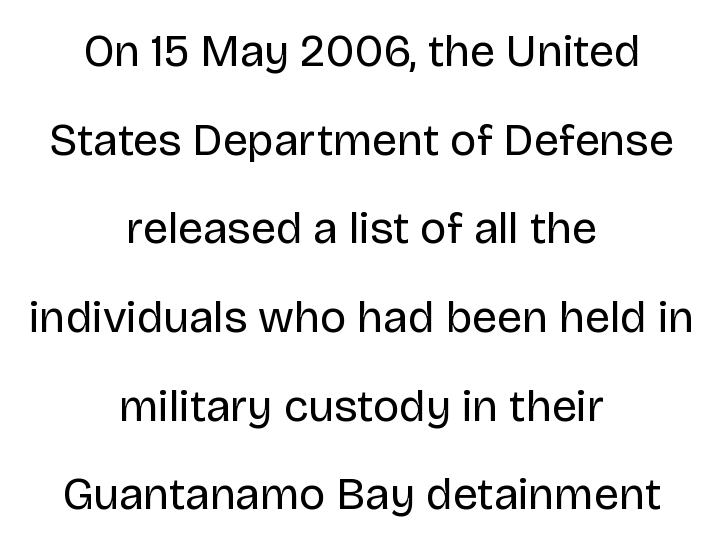
{"serif": "no", "italic": "no", "bold": "no", "weight": "regular", "width": "normal", "stroke_contrast": "low", "x_height": "large", "monospaced": "no", "underline": "no", "align": "center", "line_spacing": "loose", "line_spacing_ratio": 1.97, "letter_spacing": "normal", "letter_spacing_em": 0.0, "glyph_px": 45}
